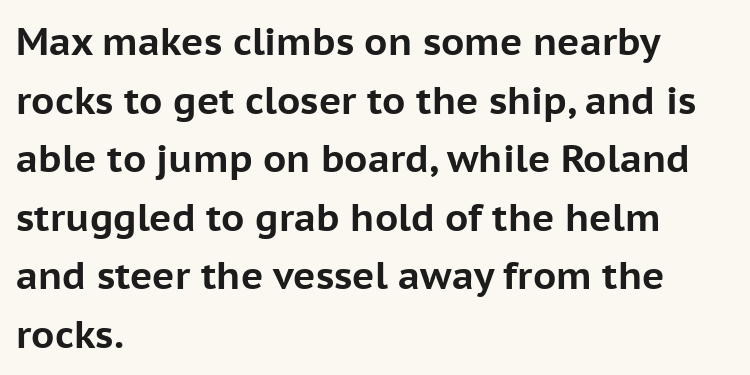
The image shows 38 px bold sans-serif type, upright; set left-aligned, normal line spacing (1.54x), normal letter spacing, not underlined; low stroke contrast and a medium x-height.
